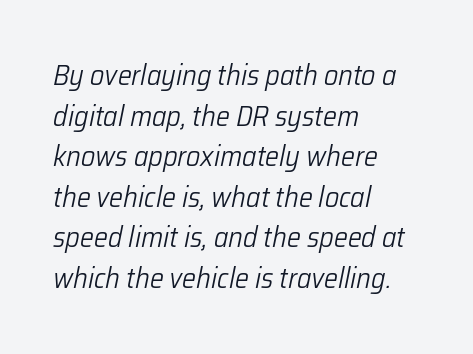
Q: Is the text bold? A: No.
Q: Is the text italic (slanted)? A: Yes, it leans right by about 12 degrees.
Q: Is the text underlined? A: No.
Q: How is the paragraph aligned? A: Left-aligned.
Q: Is the spacing between letters normal or unusually wide? A: Normal.
Q: Is the spacing between lines tight, normal or loose? A: Normal.
Q: Width (condensed, normal, or wide)? A: Normal.
Q: Stroke contrast? A: Low.
Q: x-height? A: Medium.
Q: Monospaced? A: No.
